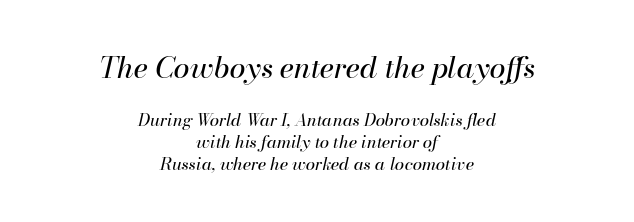
{"italic": "yes", "lean": "right", "slant_degrees": 13, "bold": "no", "weight": "regular", "width": "normal", "stroke_contrast": "high", "x_height": "small", "monospaced": "no", "underline": "no", "align": "center", "line_spacing": "normal", "line_spacing_ratio": 1.28, "letter_spacing": "normal", "letter_spacing_em": 0.0, "larger_block": "first", "size_ratio": 1.71, "glyph_px": 29}
